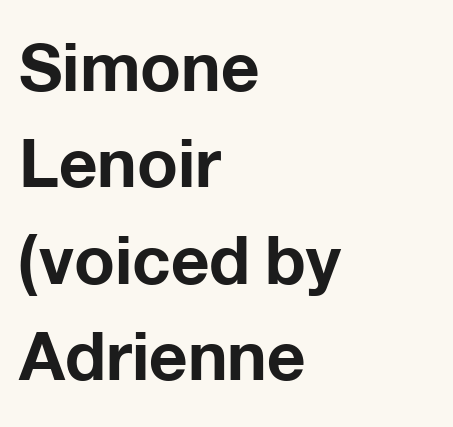
The gap between lines stays unmarked. How would I describe the line gaps? Plain and ordinary. These lines are composed in type without serifs. Varying glyph widths throughout — classic text-font behaviour.
